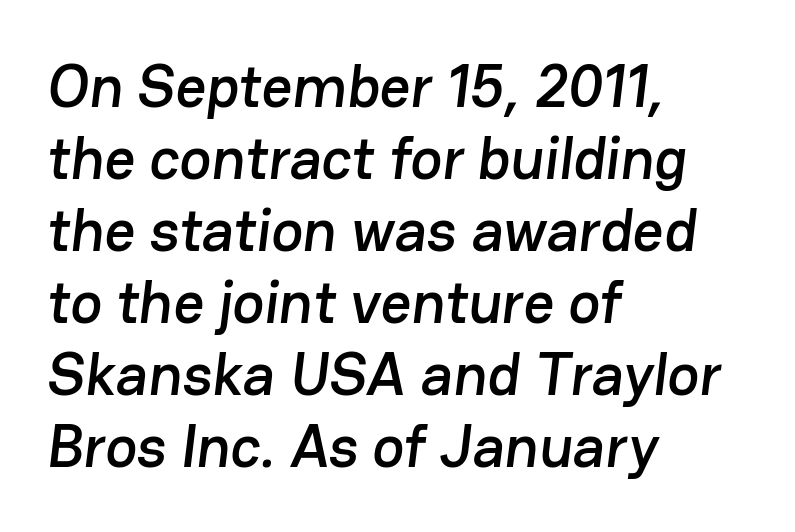
Q: Is the typeface a serif or a sans-serif typeface? A: Sans-serif.
Q: Is the text underlined? A: No.
Q: How is the paragraph aligned? A: Left-aligned.
Q: Is the spacing between letters normal or unusually wide? A: Normal.
Q: Width (condensed, normal, or wide)? A: Normal.
Q: Stroke contrast? A: Low.
Q: x-height? A: Medium.
Q: Monospaced? A: No.
